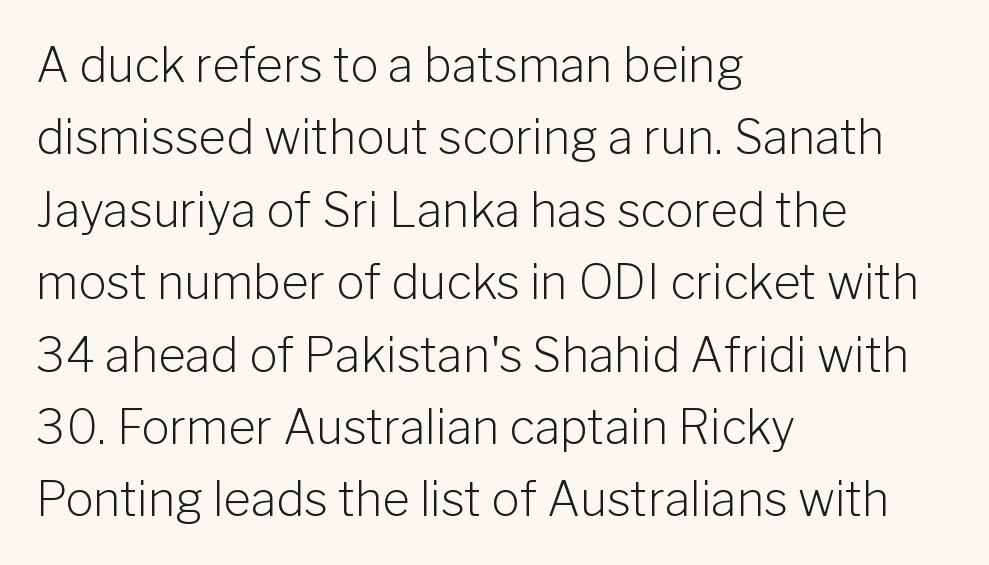
The image shows 47 px light sans-serif type, upright; set left-aligned, normal line spacing (1.54x), normal letter spacing, not underlined; low stroke contrast and a medium x-height.
